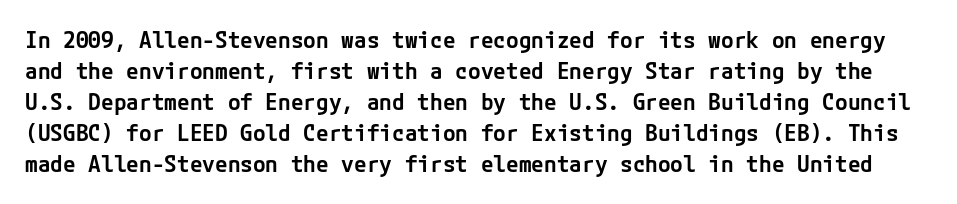
Unlike italic type, these characters show no tilt at all. Between one letter and the next there's only the usual sliver of space. The space directly below the letters is spotless. If you measured baseline to baseline, you'd find a middling distance. The letters are semibold — heavier than regular but short of a full bold.
